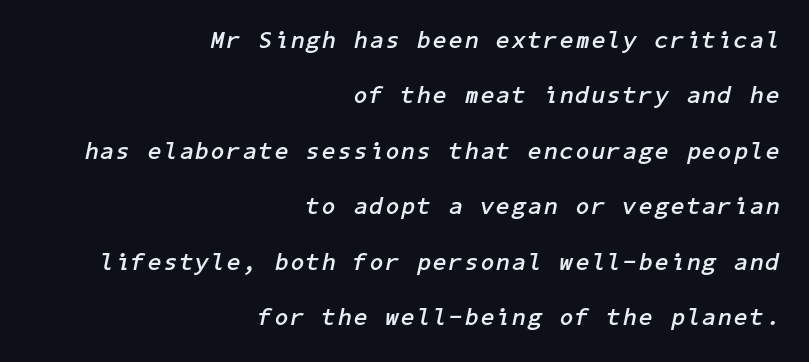
Quick note: interline space is abundant. The passage is arranged like a letterhead date or caption credit — flush right. This sample uses an oblique cut, with every glyph tilted off the vertical. The baseline area is clear. I'd describe the lettering as bold — thick and assertive.
